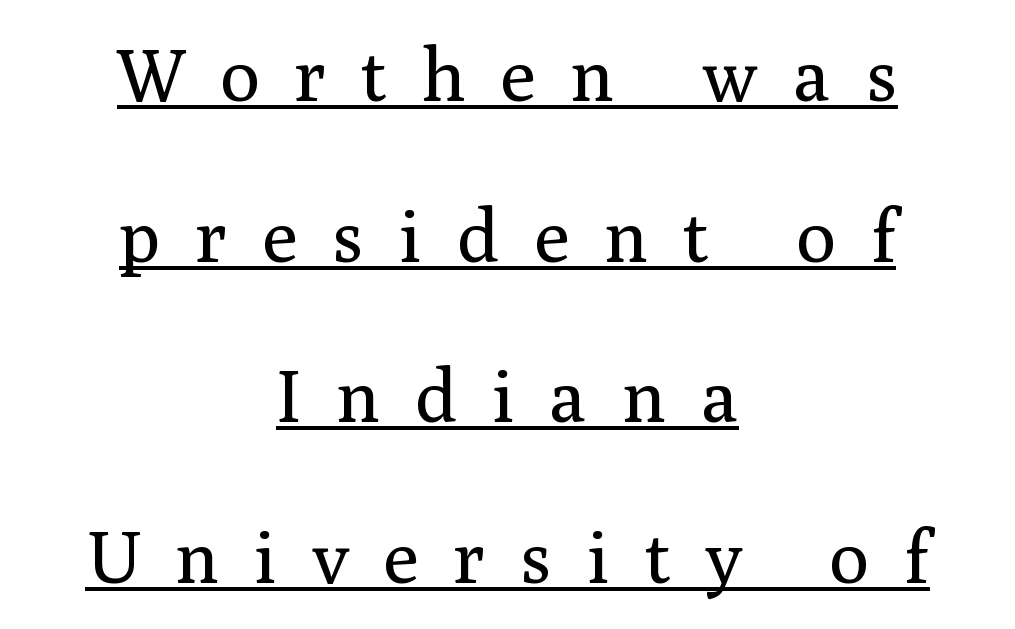
The image shows 74 px regular-weight serif type, upright; set centered, loose line spacing (2.17x), unusually wide letter spacing (+0.47 em), underlined; medium stroke contrast and a medium x-height.
